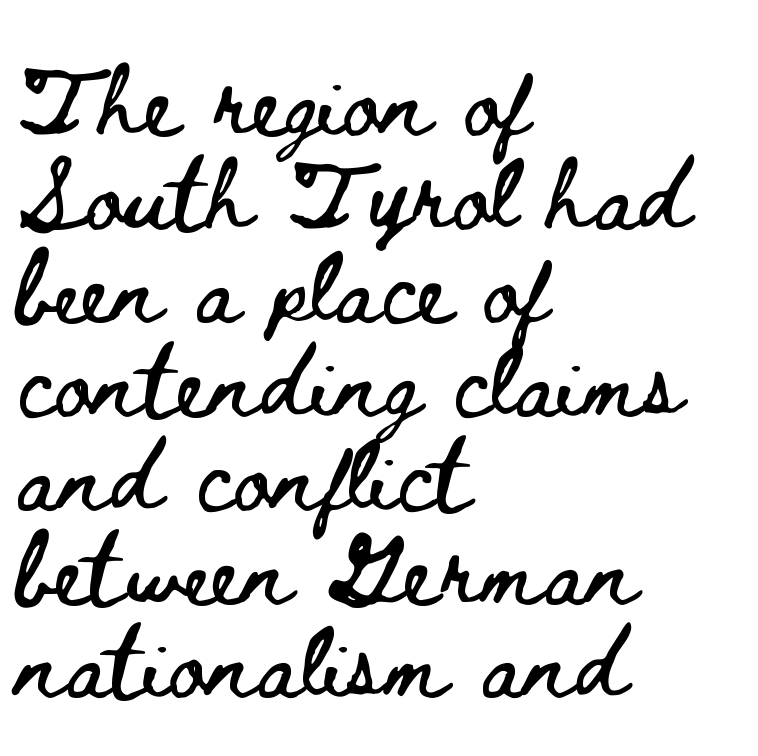
{"width": "wide", "stroke_contrast": "low", "x_height": "small", "monospaced": "no", "underline": "no", "align": "left", "line_spacing": "normal", "line_spacing_ratio": 1.32, "letter_spacing": "normal", "letter_spacing_em": 0.0, "glyph_px": 71}
